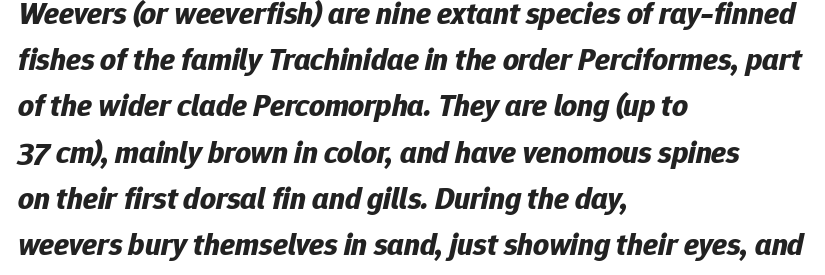
{"italic": "yes", "lean": "right", "slant_degrees": 12, "bold": "yes", "weight": "bold", "width": "normal", "stroke_contrast": "low", "x_height": "medium", "monospaced": "no", "underline": "no", "align": "left", "line_spacing": "normal", "line_spacing_ratio": 1.49, "letter_spacing": "normal", "letter_spacing_em": 0.0, "glyph_px": 31}
